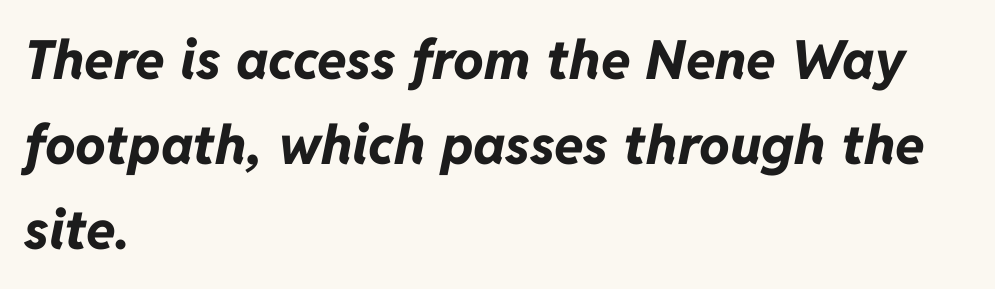
Q: Is the text bold? A: Yes.
Q: Is the text italic (slanted)? A: Yes, it leans right by about 11 degrees.
Q: Is the text underlined? A: No.
Q: How is the paragraph aligned? A: Left-aligned.
Q: Is the spacing between letters normal or unusually wide? A: Normal.
Q: Is the spacing between lines tight, normal or loose? A: Normal.
Q: Width (condensed, normal, or wide)? A: Normal.
Q: Stroke contrast? A: Low.
Q: x-height? A: Medium.
Q: Monospaced? A: No.
